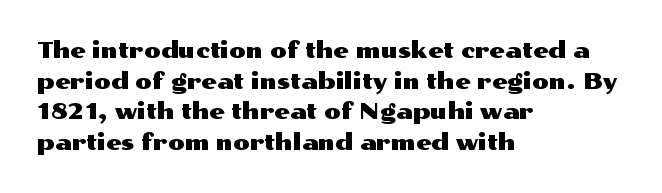
Q: Is the text italic (slanted)? A: No, it is upright.
Q: Is the text underlined? A: No.
Q: How is the paragraph aligned? A: Left-aligned.
Q: Is the spacing between letters normal or unusually wide? A: Normal.
Q: Is the spacing between lines tight, normal or loose? A: Normal.
